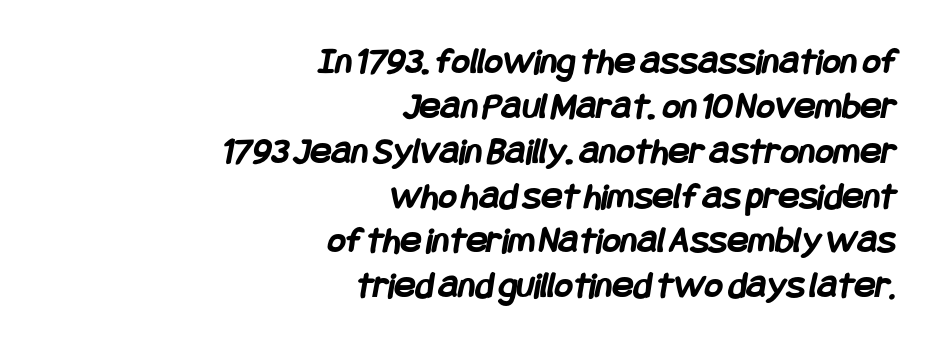
Q: Is the text bold? A: Yes.
Q: Is the typeface a serif or a sans-serif typeface? A: Sans-serif.
Q: Is the text underlined? A: No.
Q: How is the paragraph aligned? A: Right-aligned.
Q: Is the spacing between letters normal or unusually wide? A: Normal.
Q: Is the spacing between lines tight, normal or loose? A: Tight.
Q: Width (condensed, normal, or wide)? A: Condensed.
Q: Stroke contrast? A: Low.
Q: x-height? A: Large.
